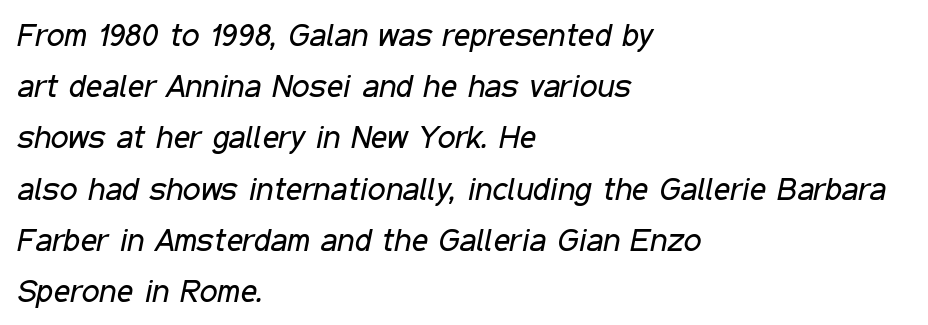
{"italic": "yes", "lean": "right", "slant_degrees": 11, "bold": "no", "weight": "regular", "width": "condensed", "stroke_contrast": "low", "x_height": "medium", "monospaced": "no", "underline": "no", "align": "left", "line_spacing": "normal", "line_spacing_ratio": 1.6, "letter_spacing": "normal", "letter_spacing_em": 0.0, "glyph_px": 32}
